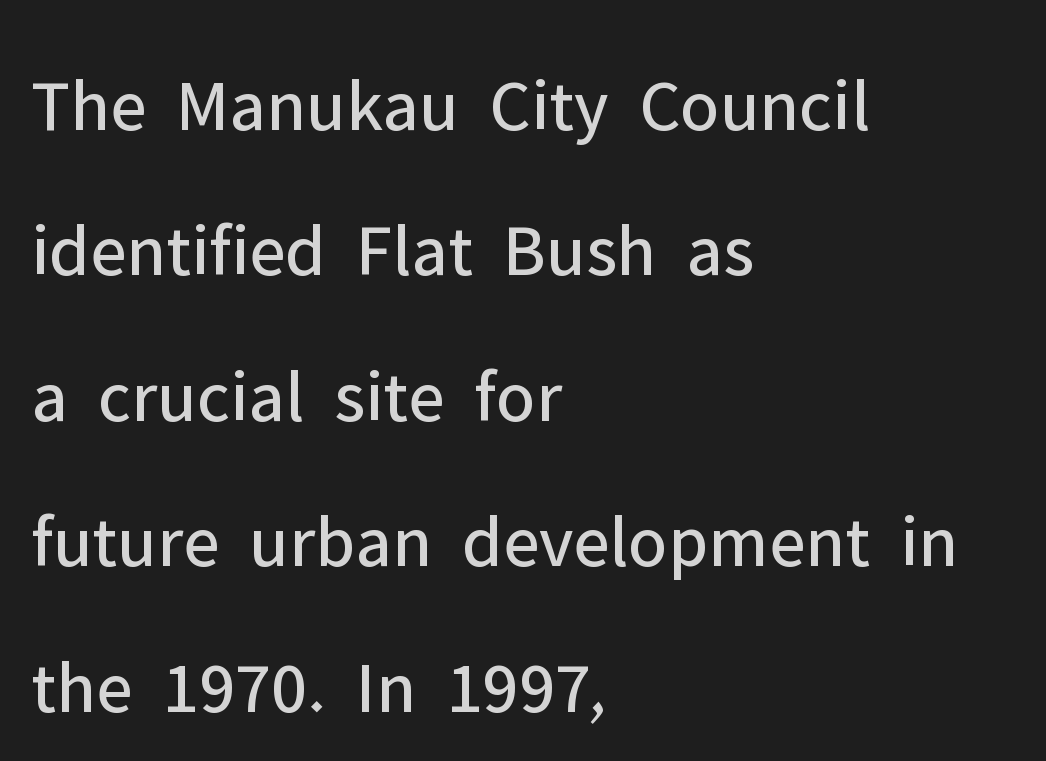
Q: Is the text bold? A: No.
Q: Is the text italic (slanted)? A: No, it is upright.
Q: Is the typeface a serif or a sans-serif typeface? A: Sans-serif.
Q: Is the text underlined? A: No.
Q: How is the paragraph aligned? A: Left-aligned.
Q: Is the spacing between letters normal or unusually wide? A: Normal.
Q: Is the spacing between lines tight, normal or loose? A: Loose.
Q: Width (condensed, normal, or wide)? A: Normal.
Q: Stroke contrast? A: Low.
Q: x-height? A: Medium.
Q: Monospaced? A: No.
